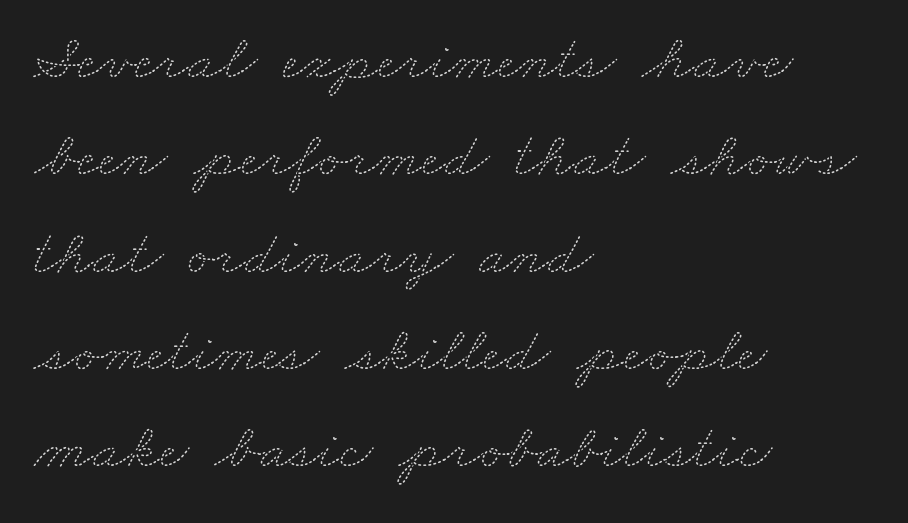
{"bold": "no", "weight": "thin", "width": "wide", "stroke_contrast": "medium", "x_height": "small", "monospaced": "no", "underline": "no", "align": "left", "line_spacing": "normal", "line_spacing_ratio": 1.52, "letter_spacing": "normal", "letter_spacing_em": 0.0, "glyph_px": 64}
